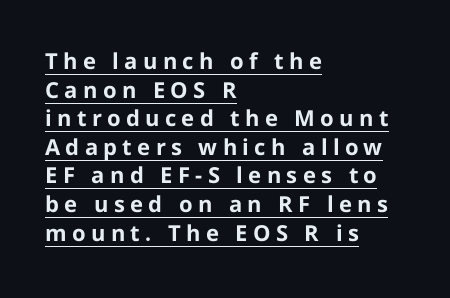
{"italic": "no", "bold": "yes", "underline": "yes", "align": "left", "line_spacing": "normal", "line_spacing_ratio": 1.3, "letter_spacing": "wide", "letter_spacing_em": 0.24, "glyph_px": 22}
